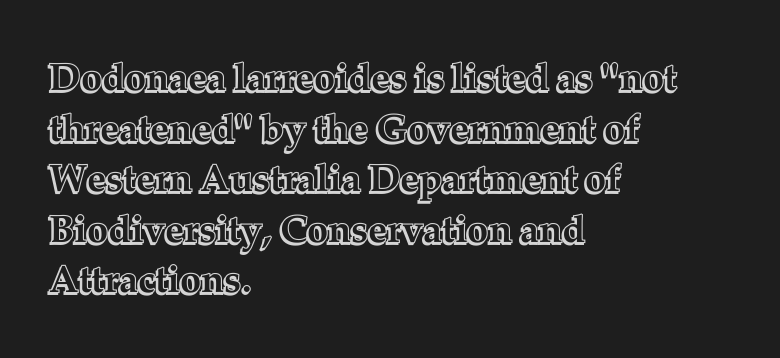
{"italic": "no", "width": "normal", "x_height": "medium", "monospaced": "no", "underline": "no", "align": "left", "line_spacing": "normal", "line_spacing_ratio": 1.33, "letter_spacing": "normal", "letter_spacing_em": 0.0, "glyph_px": 38}
